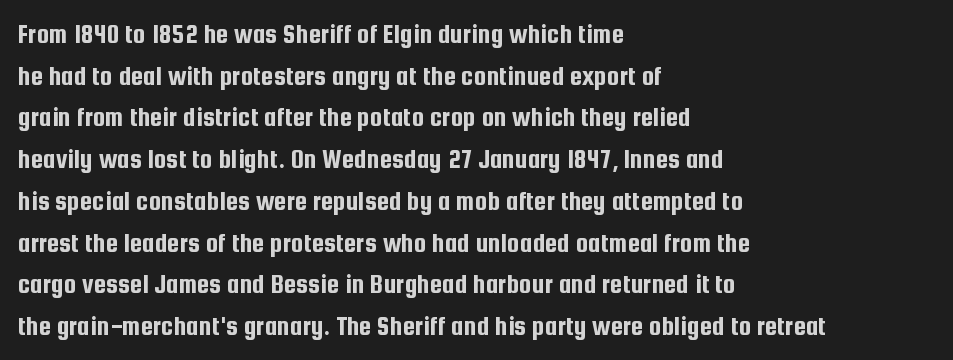
The letters stand straight up with perfectly vertical stems. The glyphs are unaccompanied by any horizontal stroke below them. The passage shown is typeset with a sans-serif family. What's the leading like? Ordinary, nothing unusual. Do the characters align in a grid? No, the font is proportional.
